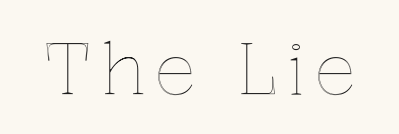
Q: Is the text italic (slanted)? A: No, it is upright.
Q: Is the text underlined? A: No.
Q: Width (condensed, normal, or wide)? A: Normal.
Q: x-height? A: Medium.
Q: Monospaced? A: No.
